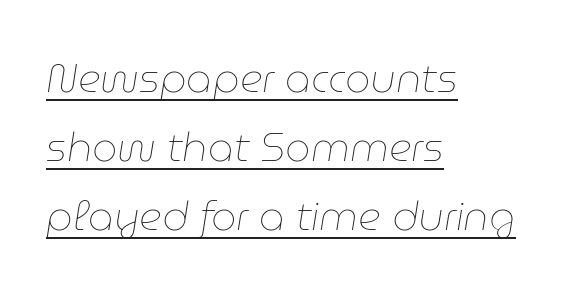
The passage shown leans; its letterforms are oblique. The passage shown is underscored from start to finish. No extra ink here — the face is not bold. The letters advance in unequal steps, a hallmark of proportional type.
